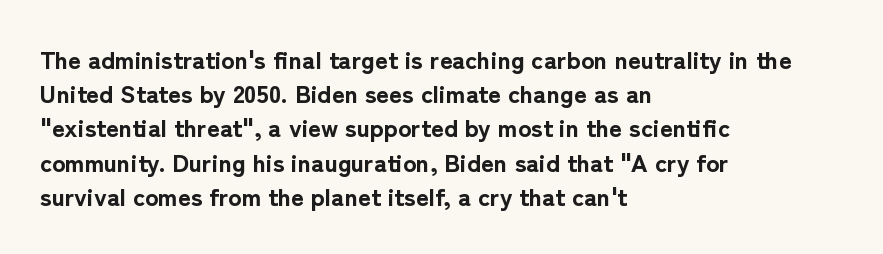
The image shows 25 px bold type, upright; set left-aligned, normal line spacing (1.37x), normal letter spacing, not underlined.
